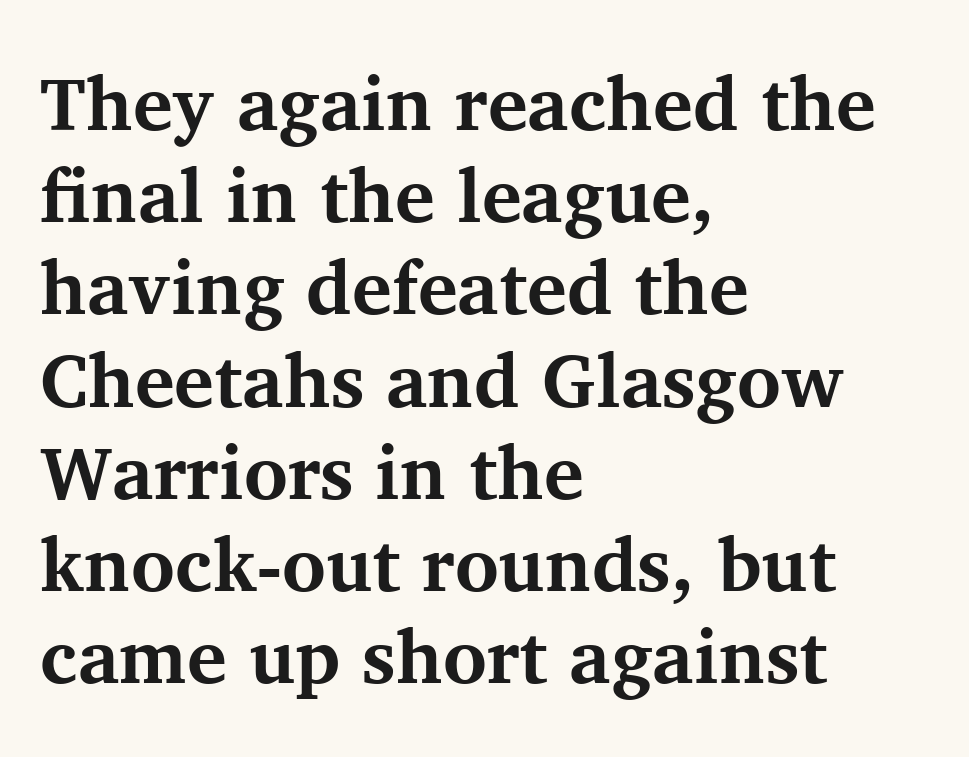
The image shows 75 px bold serif type, upright; set left-aligned, line spacing 1.23x, normal letter spacing, not underlined; medium stroke contrast and a medium x-height.
